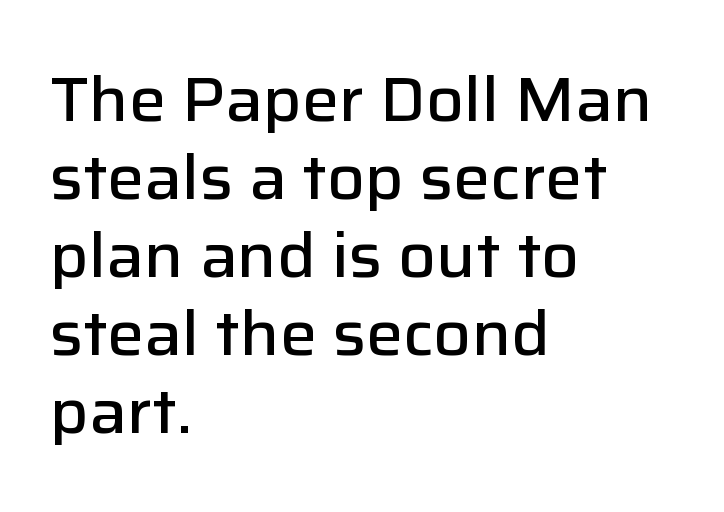
Q: Is the text bold? A: Semi-bold.
Q: Is the text italic (slanted)? A: No, it is upright.
Q: Is the typeface a serif or a sans-serif typeface? A: Sans-serif.
Q: Is the text underlined? A: No.
Q: How is the paragraph aligned? A: Left-aligned.
Q: Is the spacing between letters normal or unusually wide? A: Normal.
Q: Is the spacing between lines tight, normal or loose? A: Normal.
Q: Width (condensed, normal, or wide)? A: Normal.
Q: Stroke contrast? A: Low.
Q: x-height? A: Medium.
Q: Monospaced? A: No.
